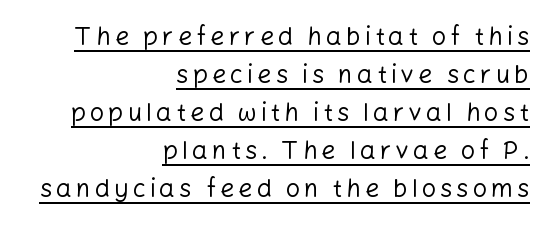
Quick note: underline on. The rendering uses a moderate line-height, typical for paragraphs. A quiet, ordinary-to-light weight characterises the typeface. Nope, not italic — everything's standing straight.
